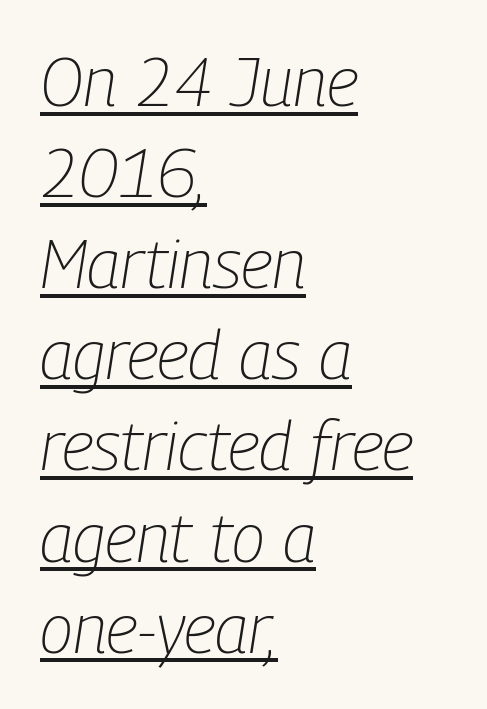
{"italic": "yes", "lean": "right", "slant_degrees": 9, "bold": "no", "weight": "light", "width": "condensed", "stroke_contrast": "low", "x_height": "medium", "monospaced": "no", "underline": "yes", "align": "left", "line_spacing": "normal", "line_spacing_ratio": 1.34, "letter_spacing": "normal", "letter_spacing_em": 0.0, "glyph_px": 68}
